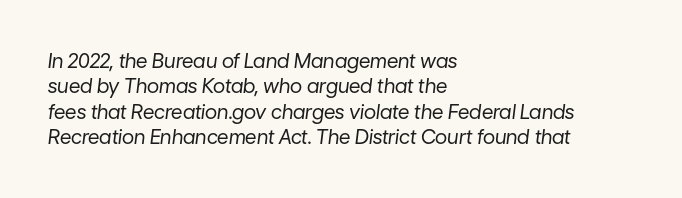
The passage shown is not bold in any degree. Underlining? Definitely not there. Rendered with sloped, italic letterforms. Tracking value appears to be zero — textbook default spacing.
